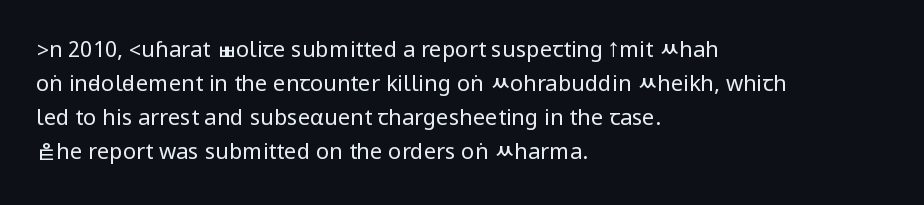
Caption: multi-line text, flush left, ragged right. Rendered with straight, roman letterforms. Beneath every word, the page is bare. Weight: not bold — regular or lighter. Nobody touched the tracking dial on this one. Vertically, the passage feels balanced, rows spaced as you'd expect.
